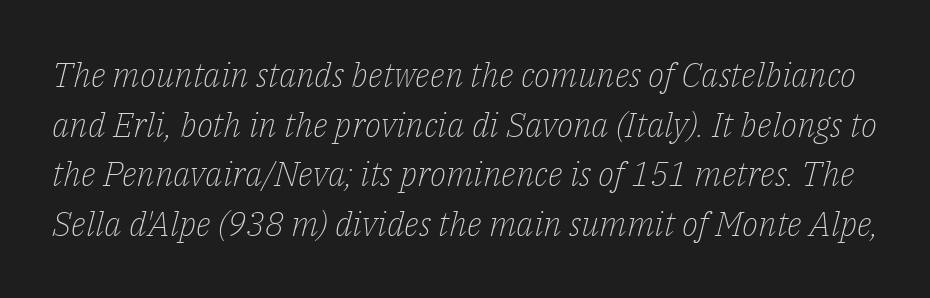
{"serif": "yes", "italic": "yes", "lean": "right", "slant_degrees": 14, "bold": "no", "weight": "light", "width": "normal", "stroke_contrast": "low", "x_height": "medium", "monospaced": "no", "underline": "no", "line_spacing": "normal", "line_spacing_ratio": 1.46, "letter_spacing": "normal", "letter_spacing_em": 0.0, "glyph_px": 34}
